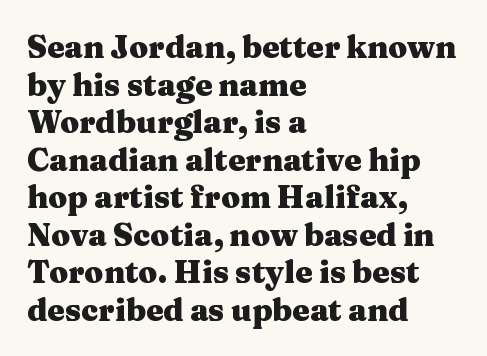
{"serif": "yes", "italic": "no", "bold": "yes", "weight": "heavy", "width": "wide", "stroke_contrast": "medium", "x_height": "medium", "monospaced": "no", "underline": "no", "align": "left", "line_spacing_ratio": 1.21, "letter_spacing": "normal", "letter_spacing_em": 0.0, "glyph_px": 31}
